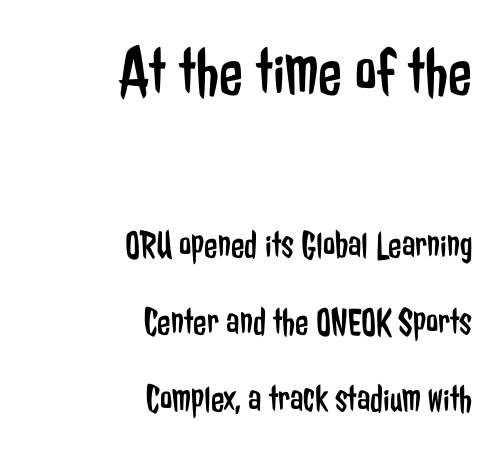
The image shows 69 px regular-weight, condensed sans-serif type, upright; set right-aligned, loose line spacing (1.97x), normal letter spacing, not underlined; the first (top) block is 1.77x larger; low stroke contrast and a medium x-height.
